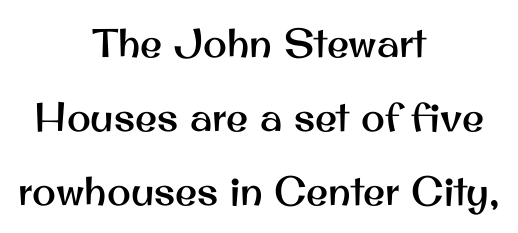
{"serif": "no", "italic": "no", "width": "normal", "stroke_contrast": "medium", "x_height": "small", "monospaced": "no", "underline": "no", "align": "center", "line_spacing_ratio": 1.85, "letter_spacing": "normal", "letter_spacing_em": 0.0, "glyph_px": 40}
